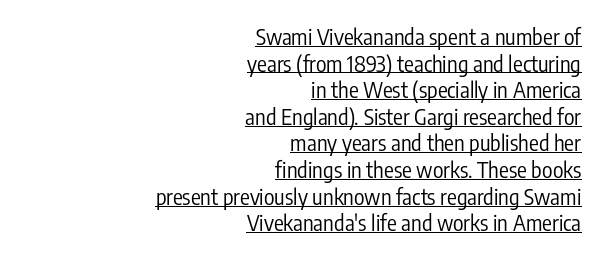
{"italic": "no", "bold": "no", "underline": "yes", "align": "right", "line_spacing_ratio": 1.21, "letter_spacing": "normal", "letter_spacing_em": 0.0, "glyph_px": 22}
